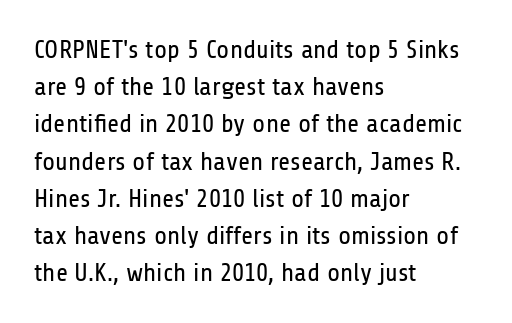
Q: Is the text bold? A: No.
Q: Is the text italic (slanted)? A: No, it is upright.
Q: Is the text underlined? A: No.
Q: How is the paragraph aligned? A: Left-aligned.
Q: Is the spacing between letters normal or unusually wide? A: Normal.
Q: Is the spacing between lines tight, normal or loose? A: Normal.
